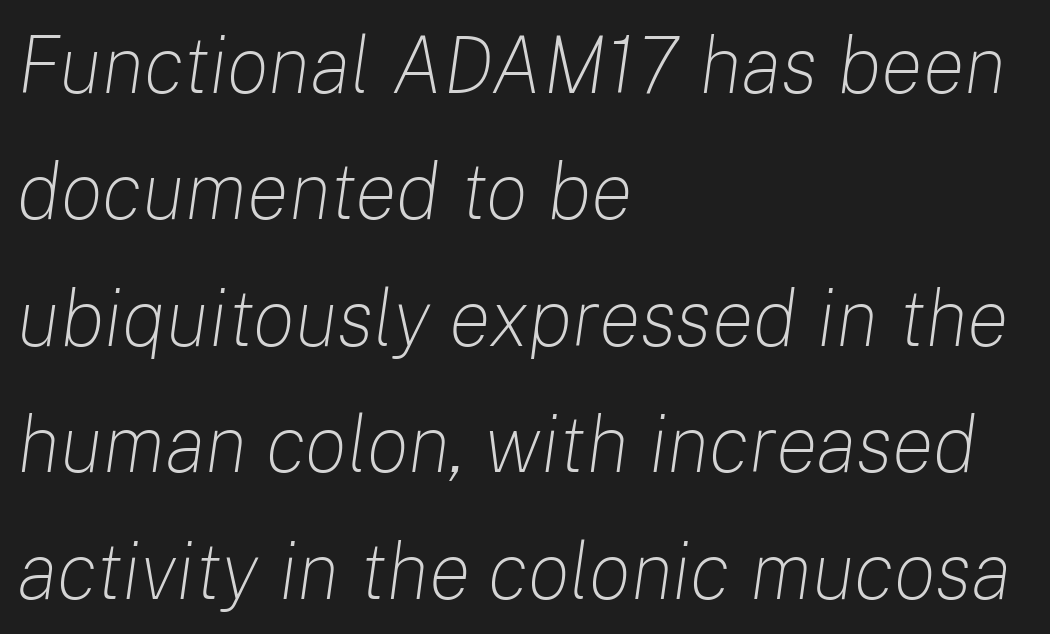
How would I describe the line gaps? Plain and ordinary. Do the characters align in a grid? No, the font is proportional. Here the glyphs are tracked normally, forming tight word shapes. Heaviness? Minimal to ordinary, like unemphasized prose. The passage is arranged the way most books set body copy — flush left.
